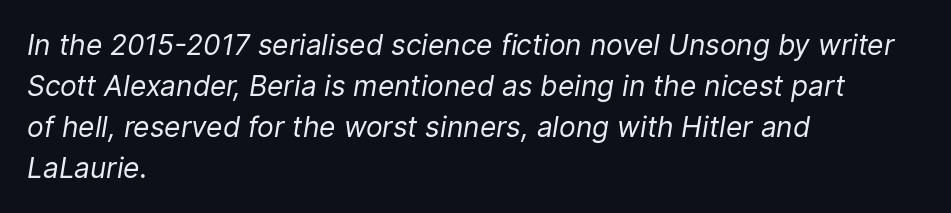
The image shows 28 px regular-weight type, italic (leaning right); set left-aligned, normal line spacing (1.47x), normal letter spacing, not underlined; low stroke contrast and a medium x-height.
